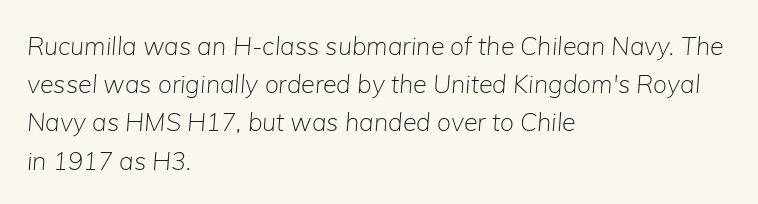
Q: Is the text bold? A: No.
Q: Is the text italic (slanted)? A: Yes, it leans right by about 5 degrees.
Q: Is the text underlined? A: No.
Q: How is the paragraph aligned? A: Left-aligned.
Q: Is the spacing between letters normal or unusually wide? A: Normal.
Q: Is the spacing between lines tight, normal or loose? A: Normal.
